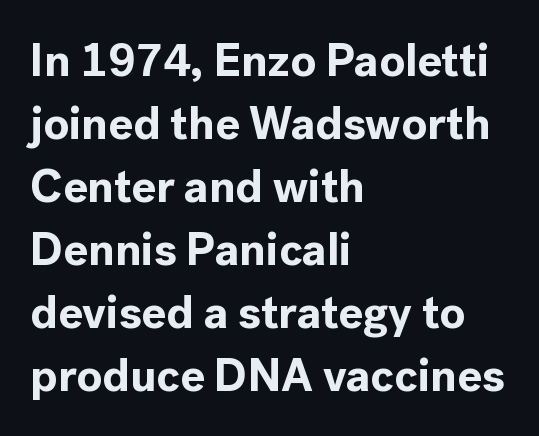
Weight check: bold — yes, fully. If you measured baseline to baseline, you'd find a middling distance. Spacing verdict: proportional, widths tailored to each character. The letters sit at their default tracking, neither squeezed nor spread.
